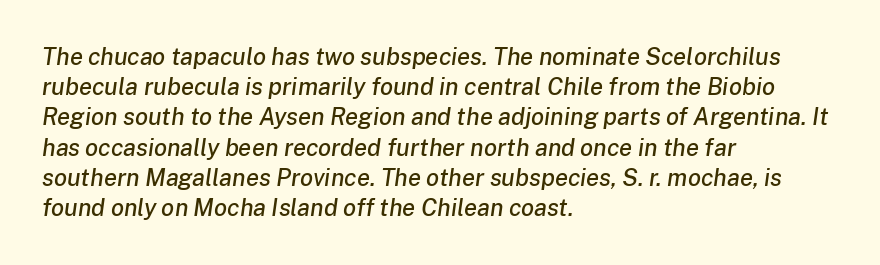
Just letters on the line, the space beneath them empty. The letters are slanted; this is an italic face. Honestly, the letter spacing is just normal — you wouldn't notice it. Rows of type keep a routine distance in the vertical direction.
